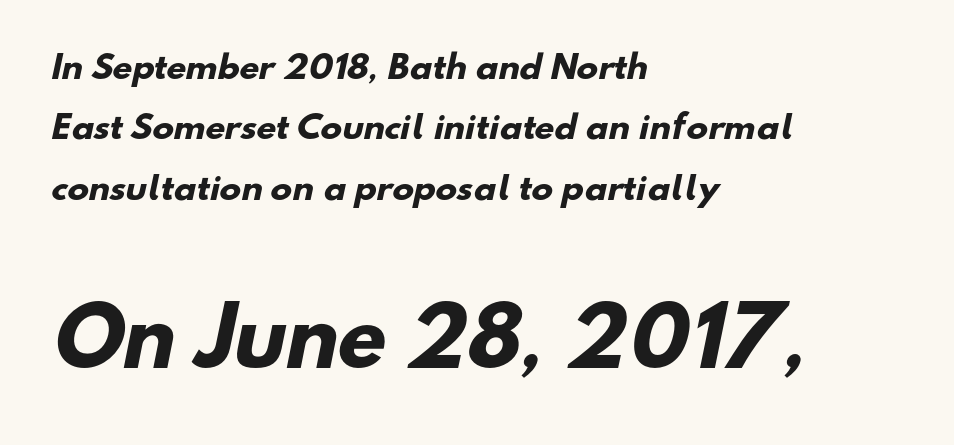
{"serif": "no", "bold": "yes", "weight": "heavy", "width": "normal", "stroke_contrast": "low", "x_height": "small", "monospaced": "no", "underline": "no", "align": "left", "line_spacing_ratio": 1.89, "letter_spacing": "normal", "letter_spacing_em": 0.0, "larger_block": "second", "size_ratio": 2.47, "glyph_px": 79}
